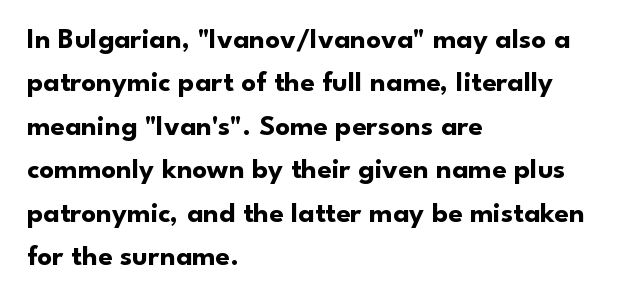
How would I describe the line gaps? Plain and ordinary. Honestly, there is no underline to notice here at all. The font's upright variant was chosen for this text. Layout note: lines flush left. The typeface chosen for these lines omits serifs. The face used here has the dense, thick strokes of a bold.
